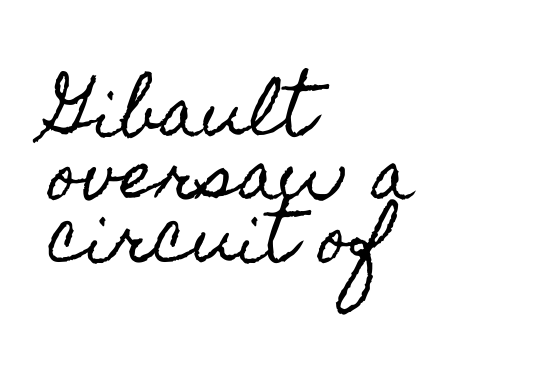
{"width": "condensed", "x_height": "small", "monospaced": "no", "underline": "no", "align": "left", "line_spacing": "tight", "line_spacing_ratio": 0.97, "letter_spacing": "normal", "letter_spacing_em": 0.0, "glyph_px": 65}
